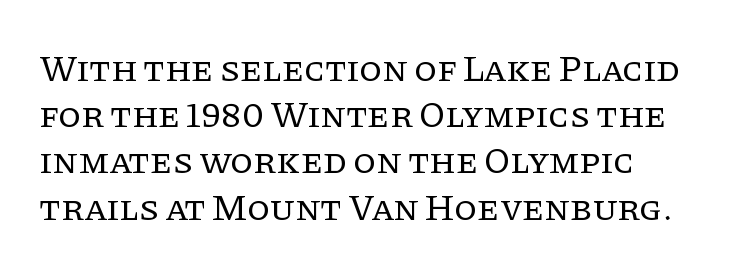
The image shows 37 px regular-weight serif type, upright; set left-aligned, normal line spacing (1.25x), normal letter spacing, not underlined; low stroke contrast and a large x-height.
